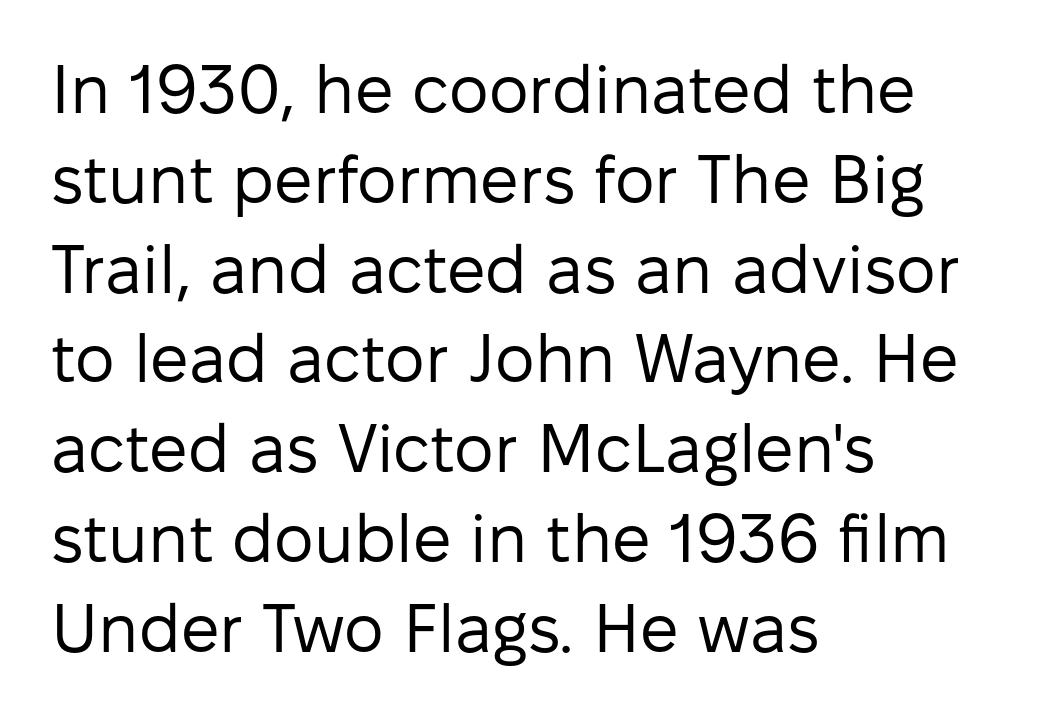
Is this a fixed-width face? No — the glyphs have proportional, varying widths. I'd call this a sans setting — the letters go barefoot. Standard letterfit; no display-style spreading of the glyphs. Unbolded letterforms with no extra heft.
